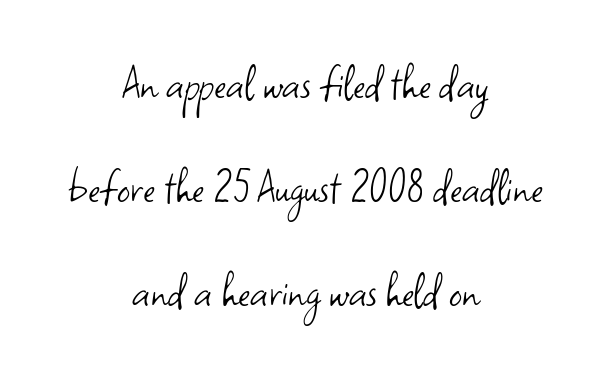
Is there much room between lines? Yes — plenty of vertical air separates them. The glyphs are unaccompanied by any horizontal stroke below them. The passage shown is typed in a proportional face where columns would drift. The letters look calm and open, with moderate or lighter stems. These lines stack symmetrically, like a column narrowing and widening about its center. The text was rendered using a sans face with plain stroke endings.
